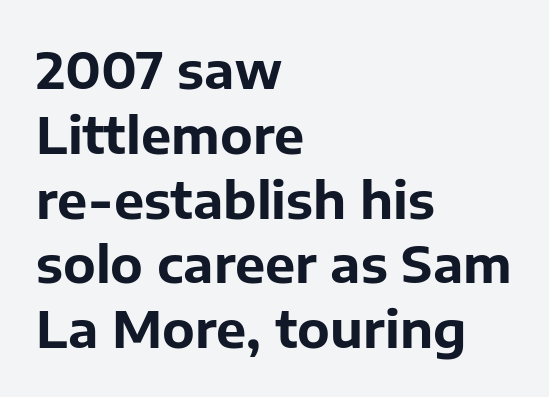
{"serif": "no", "italic": "no", "bold": "yes", "weight": "bold", "width": "normal", "stroke_contrast": "low", "x_height": "medium", "monospaced": "no", "underline": "no", "align": "left", "line_spacing": "normal", "line_spacing_ratio": 1.27, "letter_spacing": "normal", "letter_spacing_em": 0.0, "glyph_px": 51}
